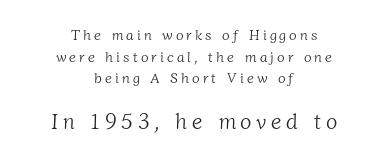
{"bold": "no", "underline": "no", "align": "center", "line_spacing": "normal", "line_spacing_ratio": 1.54, "letter_spacing": "wide", "letter_spacing_em": 0.22, "larger_block": "second", "size_ratio": 1.5, "glyph_px": 21}
